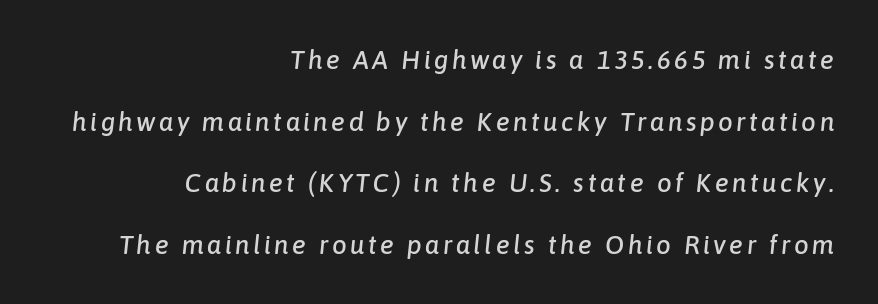
The image shows 26 px text type, italic (leaning right); set right-aligned, loose line spacing (2.37x), not underlined.
